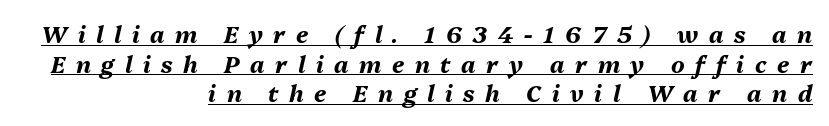
The image shows 23 px bold type, italic (leaning right); set right-aligned, normal line spacing (1.29x), unusually wide letter spacing (+0.46 em), underlined.
